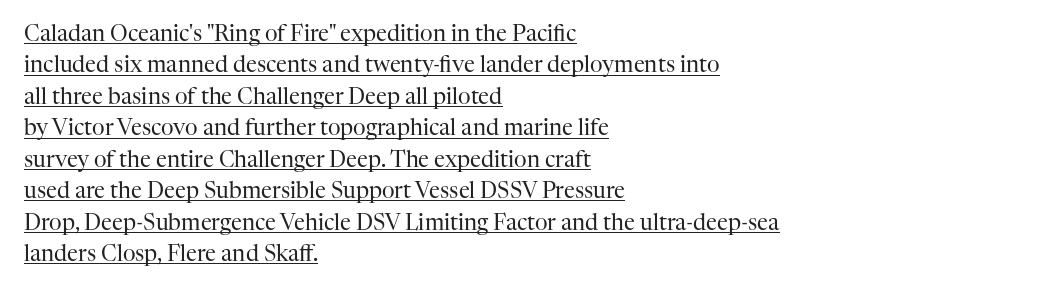
{"italic": "no", "bold": "no", "underline": "yes", "align": "left", "line_spacing": "normal", "line_spacing_ratio": 1.43, "letter_spacing": "normal", "letter_spacing_em": 0.0, "glyph_px": 22}
